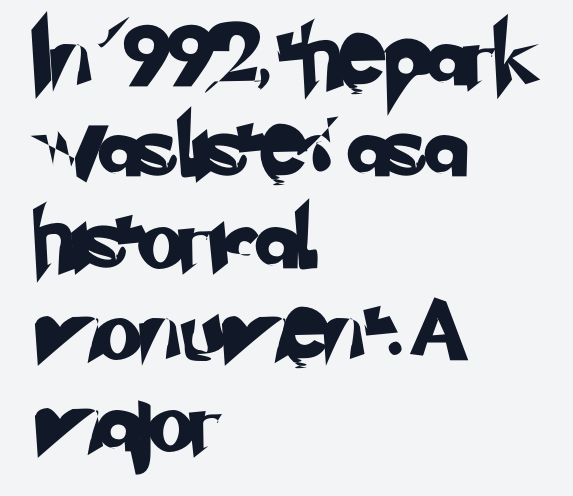
The image shows 61 px sans-serif type; set left-aligned, normal line spacing (1.5x), normal letter spacing, not underlined; low stroke contrast and a small x-height.
